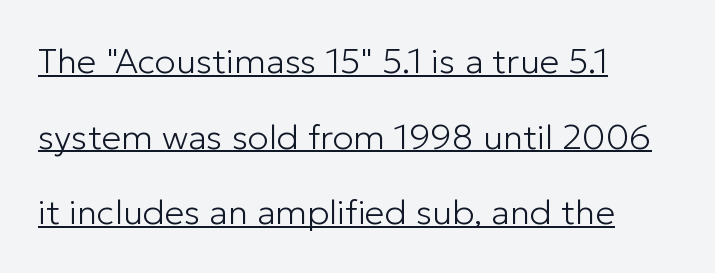
Italic: no, the glyphs are upright roman. The passage shown is typed in a proportional face where columns would drift. In CSS terms this would be text-align: left. Type style note: lacks serifs.
